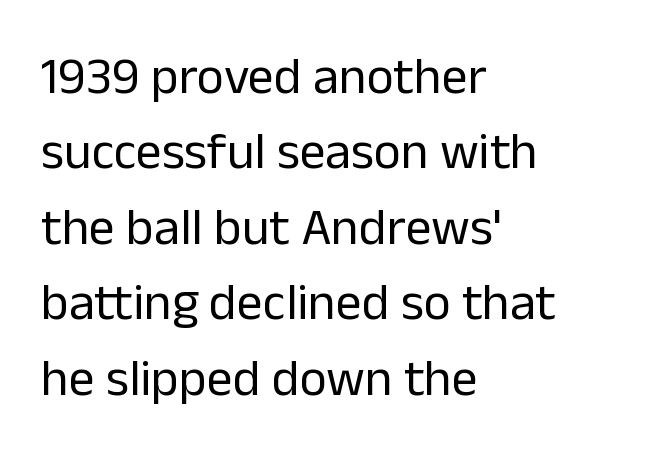
{"serif": "no", "italic": "no", "bold": "no", "weight": "regular", "width": "normal", "stroke_contrast": "low", "x_height": "medium", "monospaced": "no", "underline": "no", "align": "left", "line_spacing": "normal", "line_spacing_ratio": 1.45, "letter_spacing": "normal", "letter_spacing_em": 0.0, "glyph_px": 52}
